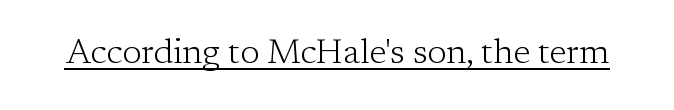
Q: Is the text bold? A: No.
Q: Is the text italic (slanted)? A: No, it is upright.
Q: Is the typeface a serif or a sans-serif typeface? A: Serif.
Q: Is the text underlined? A: Yes.
Q: Is the spacing between letters normal or unusually wide? A: Normal.
Q: Width (condensed, normal, or wide)? A: Normal.
Q: Stroke contrast? A: Low.
Q: x-height? A: Medium.
Q: Monospaced? A: No.
